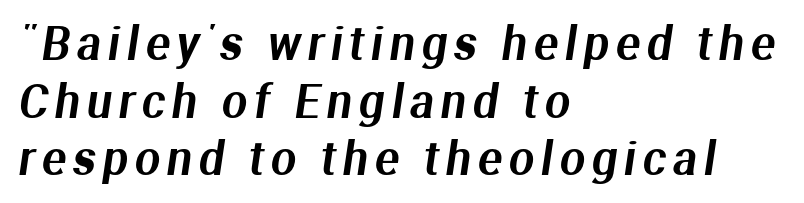
Q: Is the typeface a serif or a sans-serif typeface? A: Sans-serif.
Q: Is the text underlined? A: No.
Q: How is the paragraph aligned? A: Left-aligned.
Q: Is the spacing between lines tight, normal or loose? A: Normal.
Q: Width (condensed, normal, or wide)? A: Normal.
Q: Stroke contrast? A: Medium.
Q: x-height? A: Medium.
Q: Monospaced? A: No.
